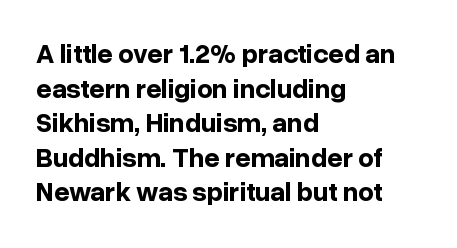
Compared with typical body copy, the letter spacing here is the same. The setting favours the left margin, as ordinary paragraphs usually do. Heft: maximum for text — a bold. Beneath every word, the page is bare. Successive baselines arrive at the customary interval. These lines were composed using upright roman letters.
